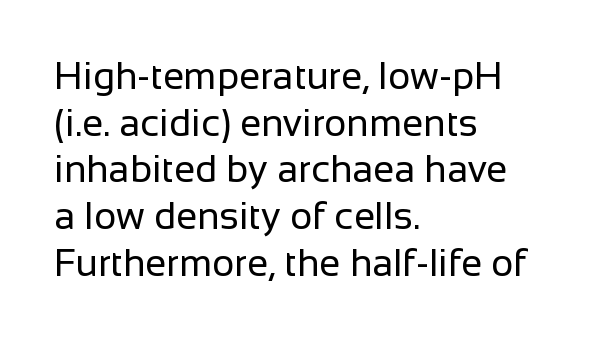
The image shows 38 px regular-weight sans-serif type, upright; set left-aligned, line spacing 1.23x, normal letter spacing, not underlined; low stroke contrast and a medium x-height.
